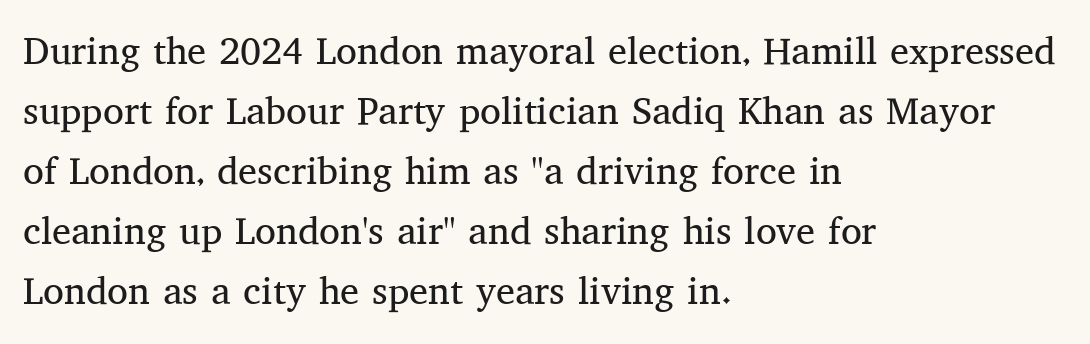
{"serif": "yes", "italic": "no", "bold": "no", "weight": "regular", "width": "normal", "stroke_contrast": "medium", "x_height": "medium", "monospaced": "no", "underline": "no", "align": "left", "line_spacing": "normal", "line_spacing_ratio": 1.58, "letter_spacing": "normal", "letter_spacing_em": 0.0, "glyph_px": 38}
